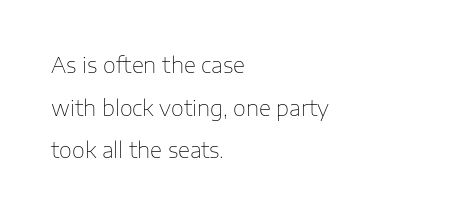
Reading down the column, the eye jumps a long way to each next line. Leftover space on each line is placed entirely after the last word. Check under the words: just untouched page. Stems and bowls with no extra thickness — not bold. Spacing between characters is what you'd get straight out of the box.
